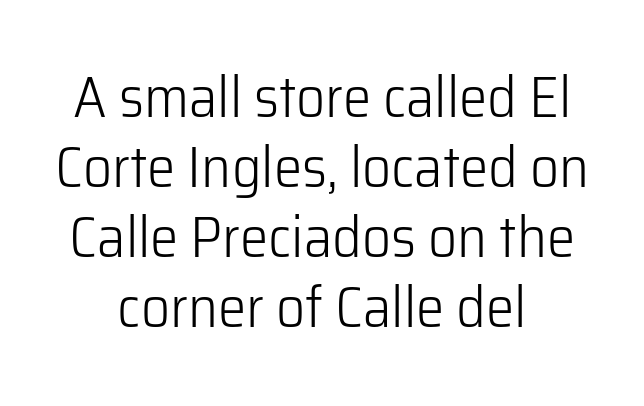
The lettering holds an erect, upright posture throughout. You can tell from the bare stems that sans-serif type was used. Bare-footed words on every line. Stems and bowls with no extra thickness — not bold. Standard letterfit; no display-style spreading of the glyphs.
